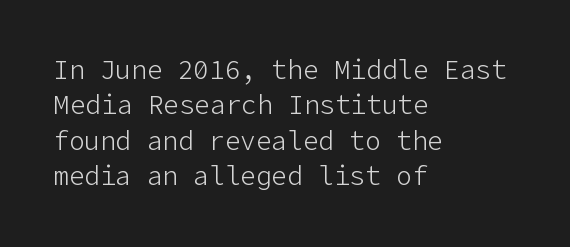
Vertically, the passage feels balanced, rows spaced as you'd expect. No italicization has been applied; the sample stays upright. A bare baseline throughout the passage. Think standard paragraph weight, or any step lighter than that.
